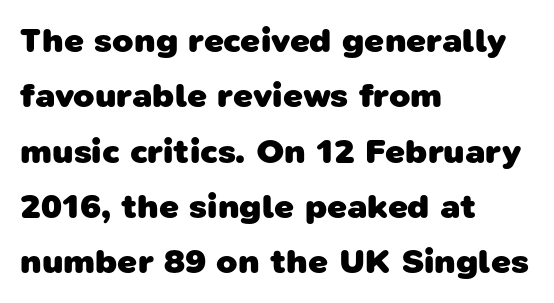
The image shows 35 px heavy sans-serif type; set left-aligned, normal line spacing (1.58x), normal letter spacing, not underlined; low stroke contrast and a medium x-height.
